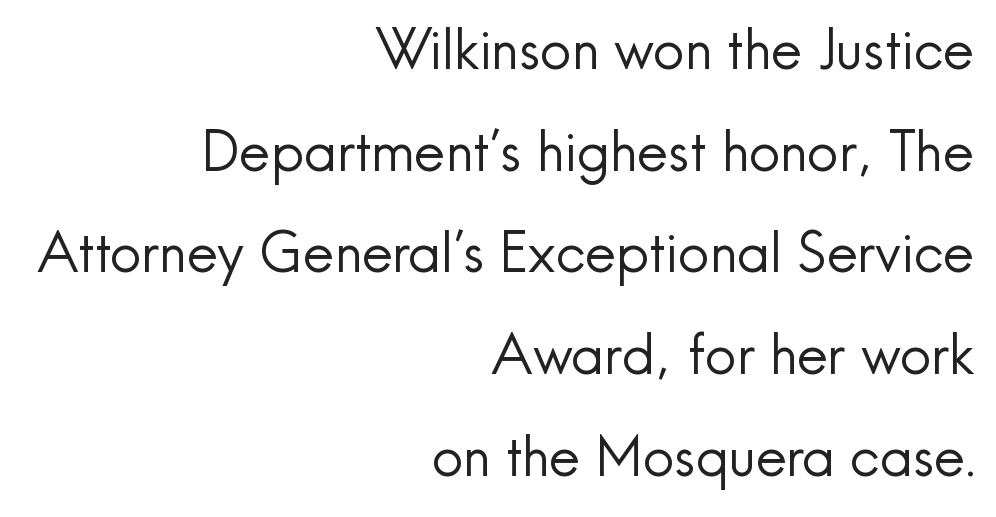
Q: Is the text bold? A: No.
Q: Is the text italic (slanted)? A: No, it is upright.
Q: Is the typeface a serif or a sans-serif typeface? A: Sans-serif.
Q: Is the text underlined? A: No.
Q: How is the paragraph aligned? A: Right-aligned.
Q: Is the spacing between letters normal or unusually wide? A: Normal.
Q: Width (condensed, normal, or wide)? A: Normal.
Q: x-height? A: Small.
Q: Monospaced? A: No.
